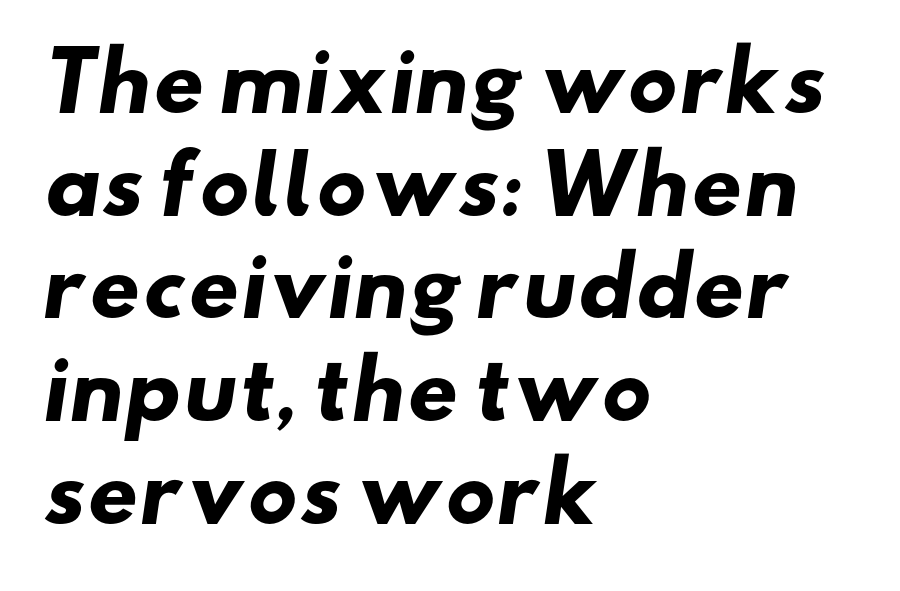
Each letter keeps its own natural width here, so spacing adapts to shape. The area under the type is left untouched. How would I describe the line gaps? Plain and ordinary. Tracking value appears to be zero — textbook default spacing. A full-strength bold gives these letters their thick strokes. Line starts are locked; line ends wander.
